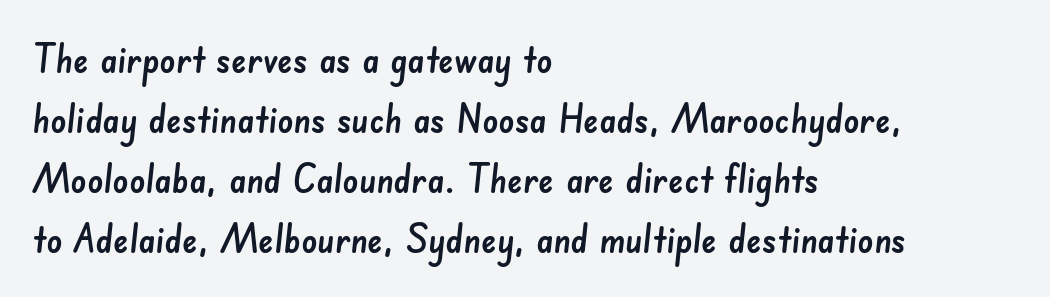
To sum up the face: it is a sans, with no serifs. Line beginnings align vertically; line endings do not. Descenders hang freely into open space. Regarding leading, the lines here are spaced in the standard way. Looks like regular typesetting: each glyph gets only the width it needs.
